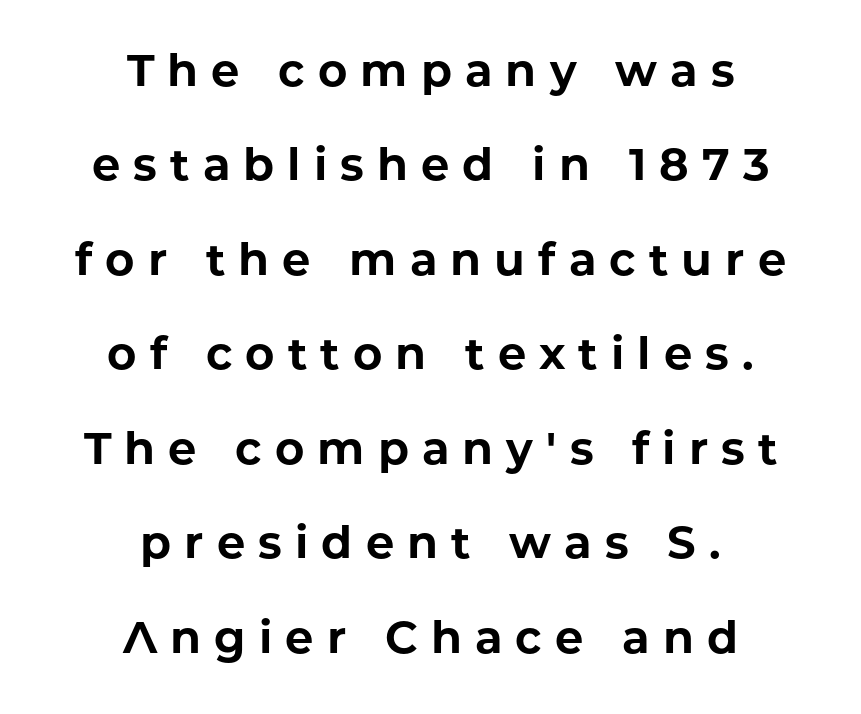
Between one letter and the next there's a generous, obvious gap. The rendering uses a bold face; every stroke is thick and dark. The designer went with a sans here, leaving each stem footless. The type sits square on the baseline with zero lean.
